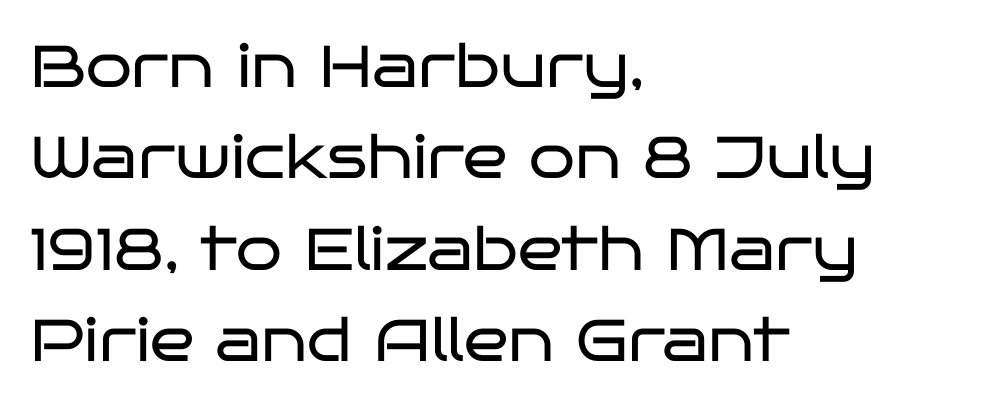
Q: Is the text bold? A: No.
Q: Is the text italic (slanted)? A: No, it is upright.
Q: Is the typeface a serif or a sans-serif typeface? A: Sans-serif.
Q: Is the text underlined? A: No.
Q: How is the paragraph aligned? A: Left-aligned.
Q: Is the spacing between letters normal or unusually wide? A: Normal.
Q: Is the spacing between lines tight, normal or loose? A: Normal.
Q: Width (condensed, normal, or wide)? A: Wide.
Q: Stroke contrast? A: Low.
Q: x-height? A: Large.
Q: Monospaced? A: No.
